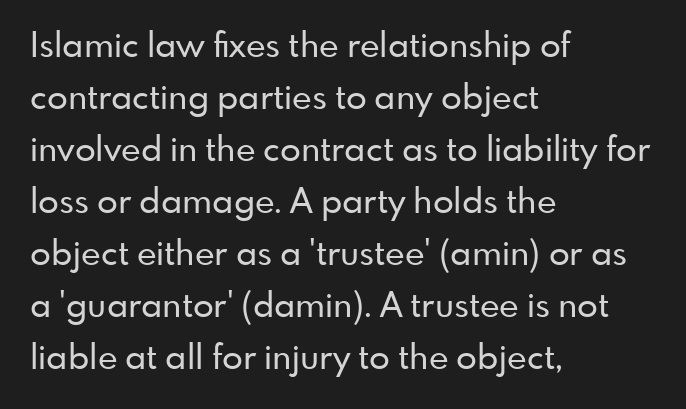
The image shows 34 px sans-serif type, upright; set left-aligned, normal line spacing (1.53x), normal letter spacing, not underlined; low stroke contrast and a small x-height.
